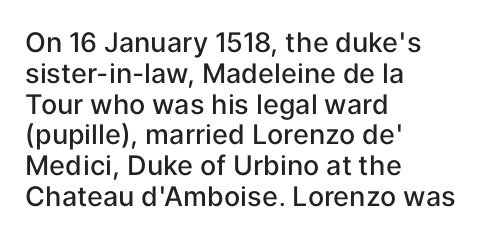
{"italic": "no", "bold": "semi", "underline": "no", "align": "left", "line_spacing": "tight", "line_spacing_ratio": 1.14, "letter_spacing": "normal", "letter_spacing_em": 0.0, "glyph_px": 27}
